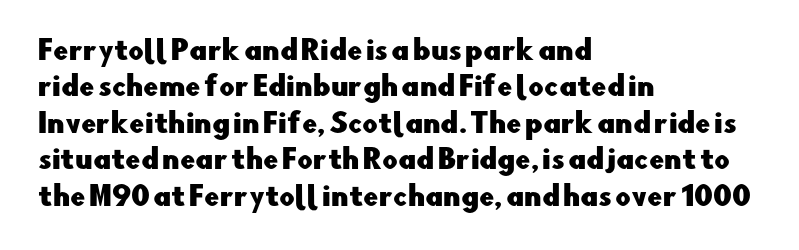
Q: Is the text italic (slanted)? A: No, it is upright.
Q: Is the text underlined? A: No.
Q: How is the paragraph aligned? A: Left-aligned.
Q: Is the spacing between letters normal or unusually wide? A: Normal.
Q: Is the spacing between lines tight, normal or loose? A: Normal.
